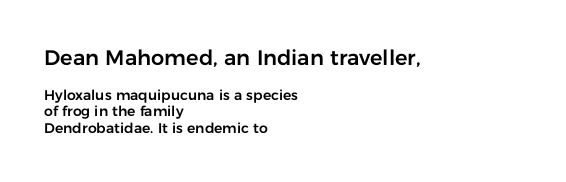
This sample uses an upright cut, with every glyph sitting square on the baseline. The letters in the upper block stand taller than those in the block below. The specimen omits any rule beneath the text block's lines. Each line starts at the same left margin while the right side varies.
